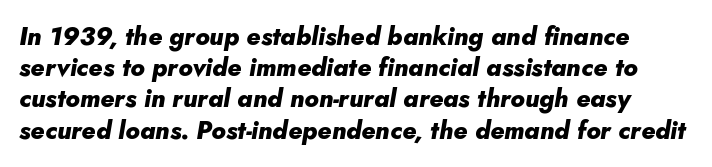
Q: Is the text bold? A: Yes.
Q: Is the text italic (slanted)? A: Yes, it leans right by about 10 degrees.
Q: Is the text underlined? A: No.
Q: Is the spacing between letters normal or unusually wide? A: Normal.
Q: Is the spacing between lines tight, normal or loose? A: Normal.
